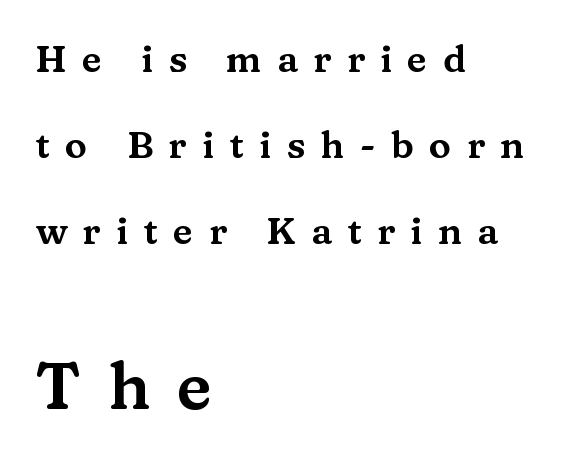
Q: Is the text italic (slanted)? A: No, it is upright.
Q: Is the typeface a serif or a sans-serif typeface? A: Serif.
Q: Is the text underlined? A: No.
Q: How is the paragraph aligned? A: Left-aligned.
Q: Is the spacing between letters normal or unusually wide? A: Unusually wide.
Q: Is the spacing between lines tight, normal or loose? A: Loose.
Q: Which block of text is set in a larger size, the first (top) or the second (bottom)? A: The second (bottom) one.
Q: Width (condensed, normal, or wide)? A: Wide.
Q: Stroke contrast? A: Medium.
Q: x-height? A: Medium.
Q: Monospaced? A: No.
